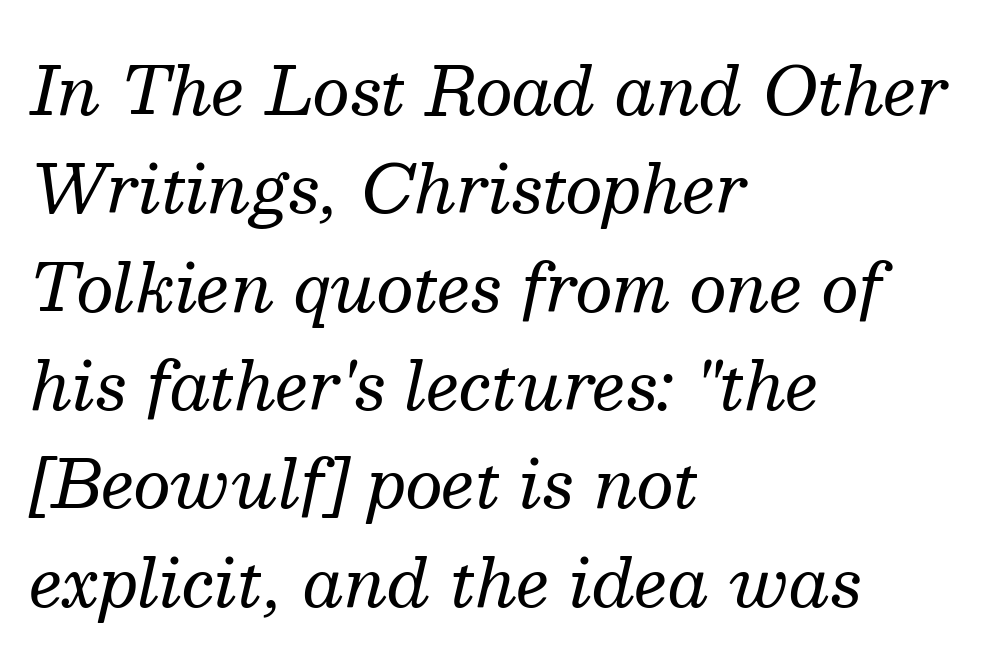
{"serif": "yes", "italic": "yes", "lean": "right", "slant_degrees": 13, "bold": "no", "weight": "regular", "width": "normal", "stroke_contrast": "medium", "x_height": "medium", "monospaced": "no", "underline": "no", "align": "left", "line_spacing": "normal", "line_spacing_ratio": 1.49, "letter_spacing": "normal", "letter_spacing_em": 0.0, "glyph_px": 66}
